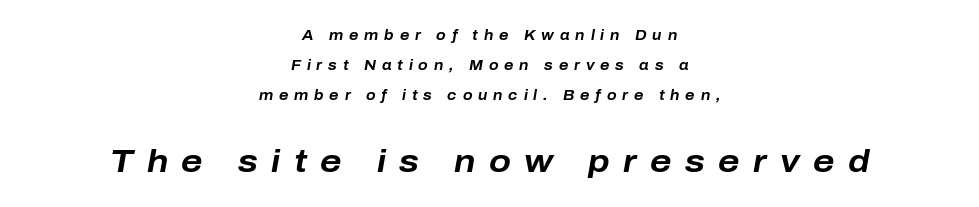
Q: Is the text bold? A: Yes.
Q: Is the text italic (slanted)? A: Yes, it leans right by about 10 degrees.
Q: Is the text underlined? A: No.
Q: How is the paragraph aligned? A: Centered.
Q: Is the spacing between letters normal or unusually wide? A: Unusually wide.
Q: Is the spacing between lines tight, normal or loose? A: Loose.
Q: Which block of text is set in a larger size, the first (top) or the second (bottom)? A: The second (bottom) one.
Q: Width (condensed, normal, or wide)? A: Normal.
Q: Stroke contrast? A: Low.
Q: x-height? A: Medium.
Q: Monospaced? A: No.
